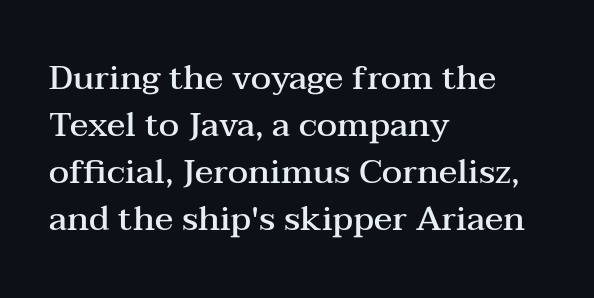
The image shows 34 px semibold, wide serif type, upright; set left-aligned, normal line spacing (1.38x), normal letter spacing, not underlined; medium stroke contrast and a medium x-height.
